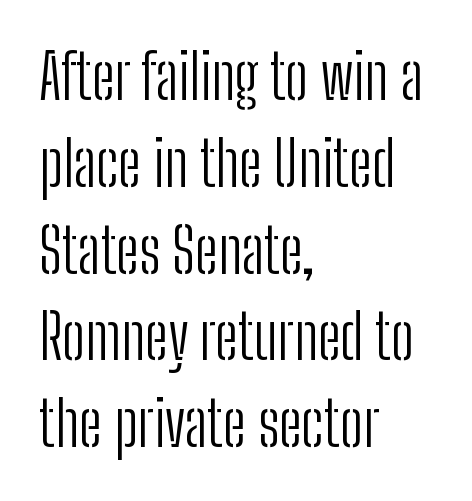
The image shows 62 px light, condensed sans-serif type, upright; set left-aligned, normal line spacing (1.4x), normal letter spacing, not underlined; low stroke contrast and a medium x-height.
